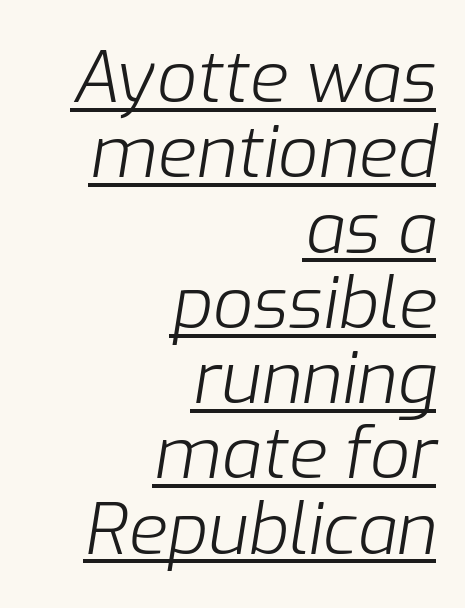
Q: Is the text bold? A: No.
Q: Is the text italic (slanted)? A: Yes, it leans right by about 9 degrees.
Q: Is the text underlined? A: Yes.
Q: How is the paragraph aligned? A: Right-aligned.
Q: Is the spacing between letters normal or unusually wide? A: Normal.
Q: Is the spacing between lines tight, normal or loose? A: Tight.
Q: Width (condensed, normal, or wide)? A: Normal.
Q: Stroke contrast? A: Low.
Q: x-height? A: Medium.
Q: Monospaced? A: No.
